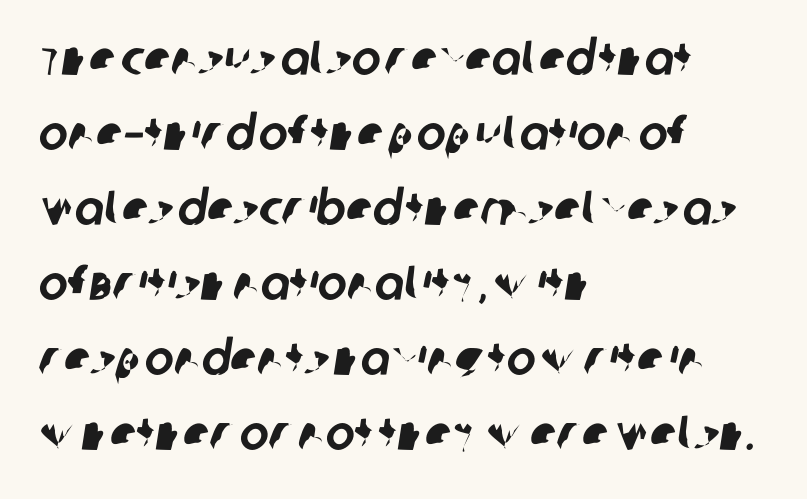
The image shows 49 px sans-serif type; set left-aligned, normal line spacing (1.53x), normal letter spacing, not underlined; low stroke contrast and a large x-height.
